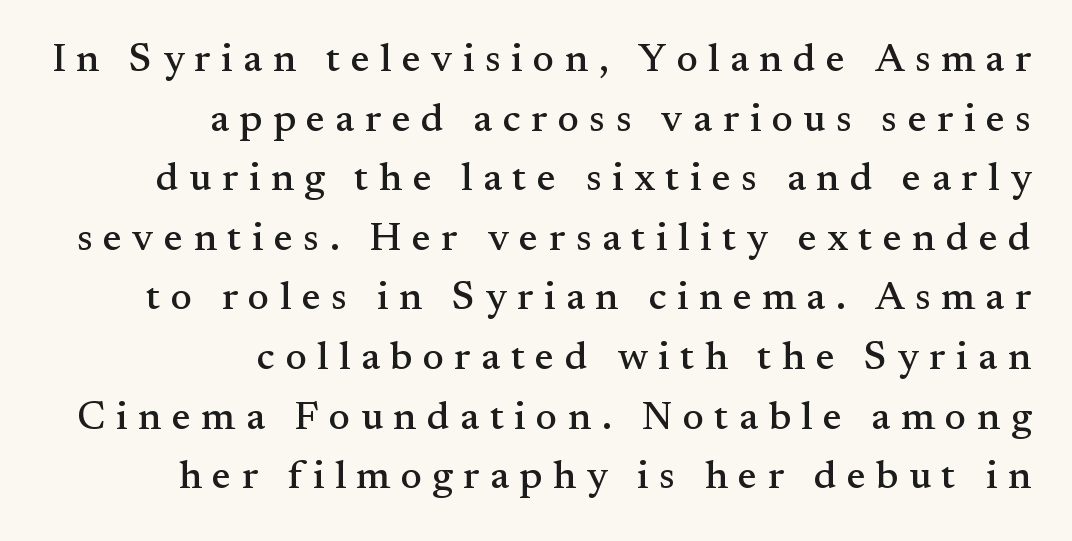
Q: Is the text italic (slanted)? A: No, it is upright.
Q: Is the typeface a serif or a sans-serif typeface? A: Serif.
Q: Is the text underlined? A: No.
Q: How is the paragraph aligned? A: Right-aligned.
Q: Is the spacing between letters normal or unusually wide? A: Unusually wide.
Q: Is the spacing between lines tight, normal or loose? A: Normal.
Q: Width (condensed, normal, or wide)? A: Normal.
Q: Stroke contrast? A: Medium.
Q: x-height? A: Small.
Q: Monospaced? A: No.
